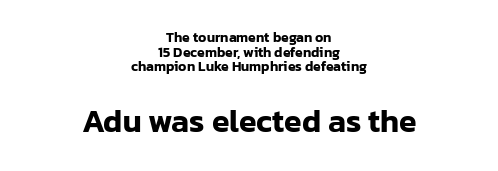
Ascenders rise straight up at ninety degrees. The face used here is proportionally spaced, like ordinary book or web type. Vertically, the passage feels compressed, each row crowding the next. These lines stack symmetrically, like a column narrowing and widening about its center.
